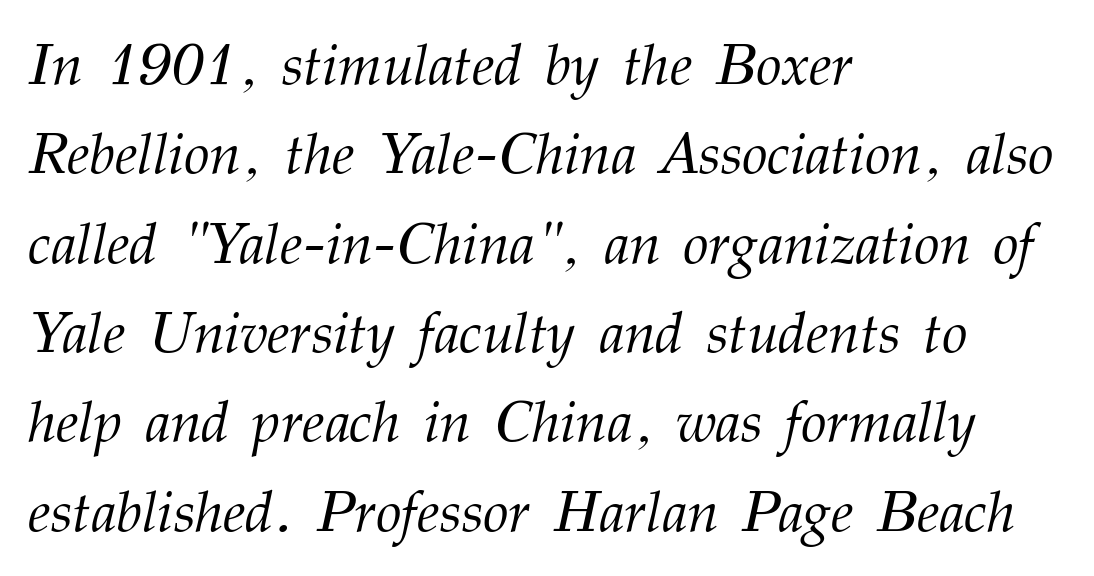
The image shows 58 px light serif type, italic (leaning right); set left-aligned, normal line spacing (1.54x), normal letter spacing, not underlined; medium stroke contrast and a medium x-height.
